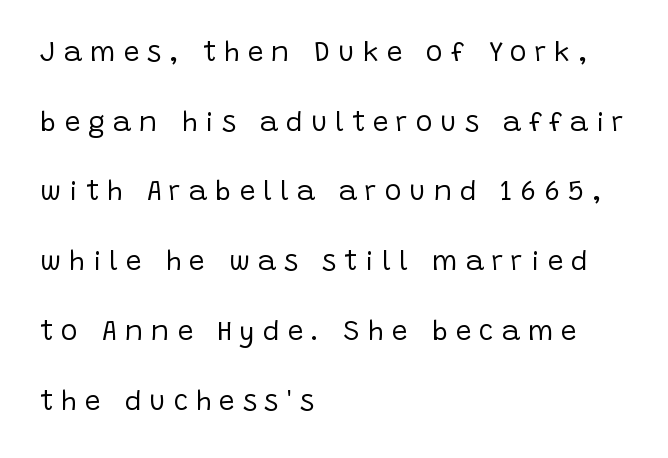
Q: Is the text bold? A: No.
Q: Is the text italic (slanted)? A: No, it is upright.
Q: Is the typeface a serif or a sans-serif typeface? A: Sans-serif.
Q: Is the text underlined? A: No.
Q: How is the paragraph aligned? A: Left-aligned.
Q: Is the spacing between letters normal or unusually wide? A: Unusually wide.
Q: Is the spacing between lines tight, normal or loose? A: Loose.
Q: Width (condensed, normal, or wide)? A: Normal.
Q: Stroke contrast? A: Low.
Q: x-height? A: Large.
Q: Monospaced? A: No.
